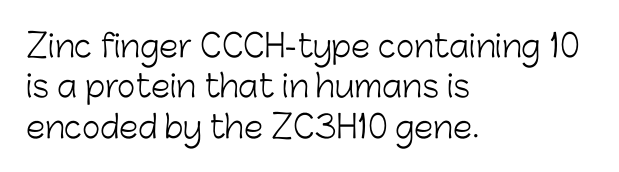
Here the designer chose a conventional face with non-uniform glyph widths. Notice how the stems are strictly vertical — no italics here. Heaviness? Minimal to ordinary, like unemphasized prose. Typeset ragged right — the left edge is the straight one. Note: no serifs on the glyphs.
